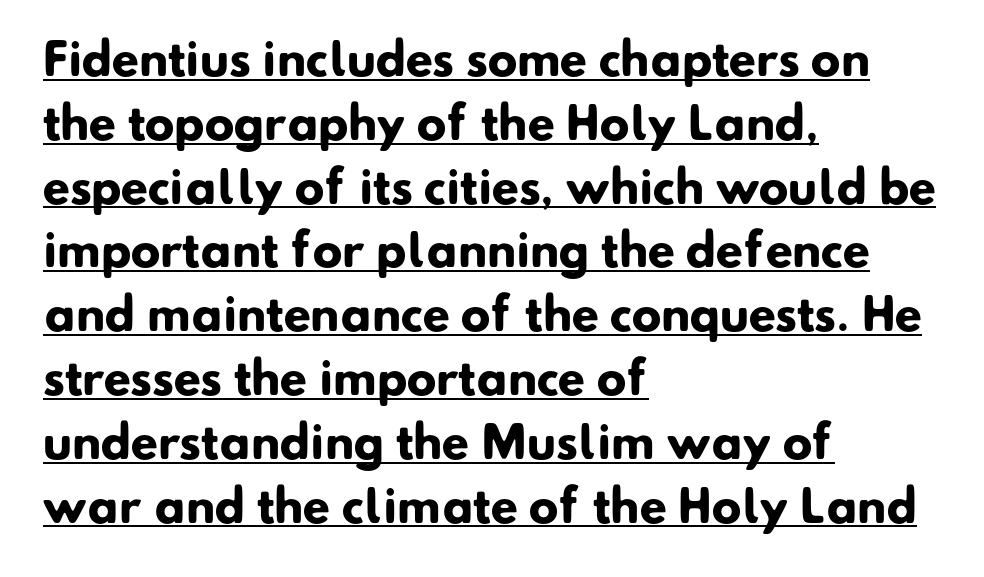
Q: Is the text bold? A: Yes.
Q: Is the typeface a serif or a sans-serif typeface? A: Sans-serif.
Q: Is the text underlined? A: Yes.
Q: How is the paragraph aligned? A: Left-aligned.
Q: Is the spacing between letters normal or unusually wide? A: Normal.
Q: Is the spacing between lines tight, normal or loose? A: Normal.
Q: Width (condensed, normal, or wide)? A: Normal.
Q: Stroke contrast? A: Low.
Q: x-height? A: Small.
Q: Monospaced? A: No.
